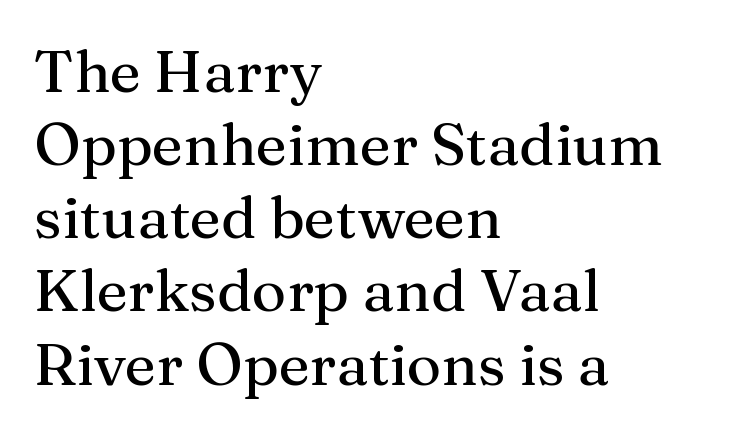
Varying glyph widths throughout — classic text-font behaviour. Every row of glyphs begins at an identical x-position on the left. The passage shown has conventional tracking throughout. Is there any slant? The stems are plumb.
